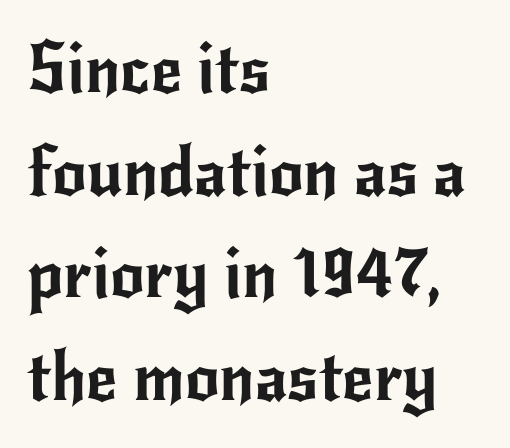
Q: Is the text italic (slanted)? A: No, it is upright.
Q: Is the typeface a serif or a sans-serif typeface? A: Sans-serif.
Q: Is the text underlined? A: No.
Q: How is the paragraph aligned? A: Left-aligned.
Q: Is the spacing between letters normal or unusually wide? A: Normal.
Q: Is the spacing between lines tight, normal or loose? A: Normal.
Q: Width (condensed, normal, or wide)? A: Normal.
Q: Stroke contrast? A: Low.
Q: x-height? A: Small.
Q: Monospaced? A: No.
